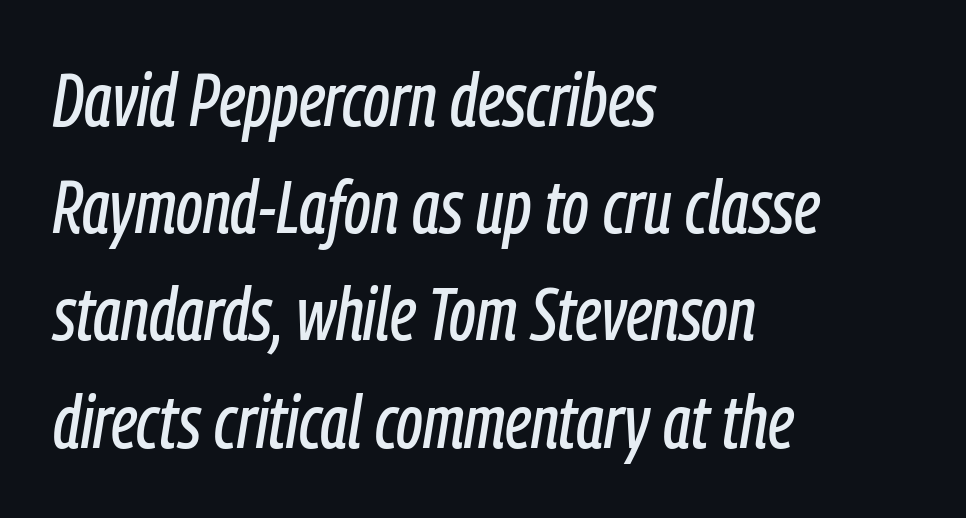
The passage shown leans; its letterforms are oblique. Teacher's note: observe the even left margin — that is flush-left alignment. Each letter keeps its own natural width here, so spacing adapts to shape. Standard letterfit; no display-style spreading of the glyphs. The designer left line spacing at the default.
